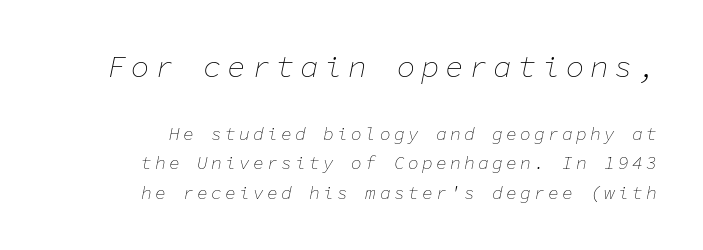
Q: Is the text bold? A: No.
Q: Is the text italic (slanted)? A: Yes, it leans right by about 11 degrees.
Q: Is the text underlined? A: No.
Q: How is the paragraph aligned? A: Right-aligned.
Q: Is the spacing between lines tight, normal or loose? A: Normal.
Q: Which block of text is set in a larger size, the first (top) or the second (bottom)? A: The first (top) one.
Q: Width (condensed, normal, or wide)? A: Normal.
Q: Stroke contrast? A: Low.
Q: x-height? A: Medium.
Q: Monospaced? A: Yes.
